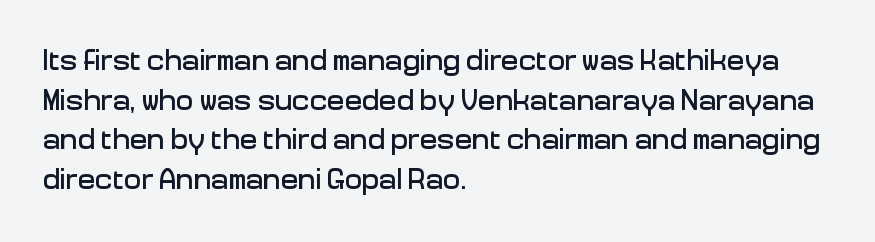
{"serif": "no", "italic": "no", "width": "normal", "stroke_contrast": "low", "x_height": "medium", "monospaced": "no", "underline": "no", "align": "left", "line_spacing": "normal", "line_spacing_ratio": 1.37, "letter_spacing": "normal", "letter_spacing_em": 0.0, "glyph_px": 29}
